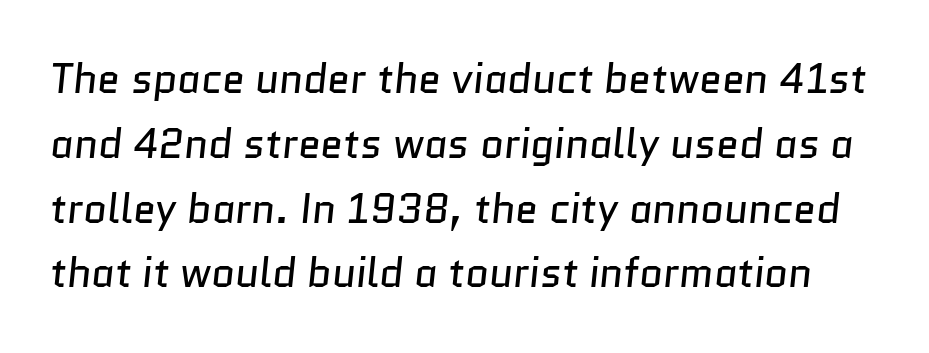
Stem width sits at or under what a default text font uses. Any mark beneath the type? The region is blank. The passage shown stacks its lines at a standard gap. Regarding serifs, this sample does without them. Do the characters align in a grid? No, the font is proportional. No extra tracking has been applied to these lines.
